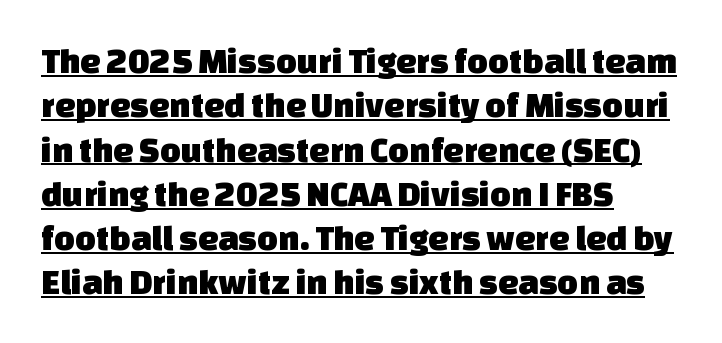
The image shows 36 px sans-serif type; set left-aligned, line spacing 1.23x, normal letter spacing, underlined; low stroke contrast and a large x-height.
